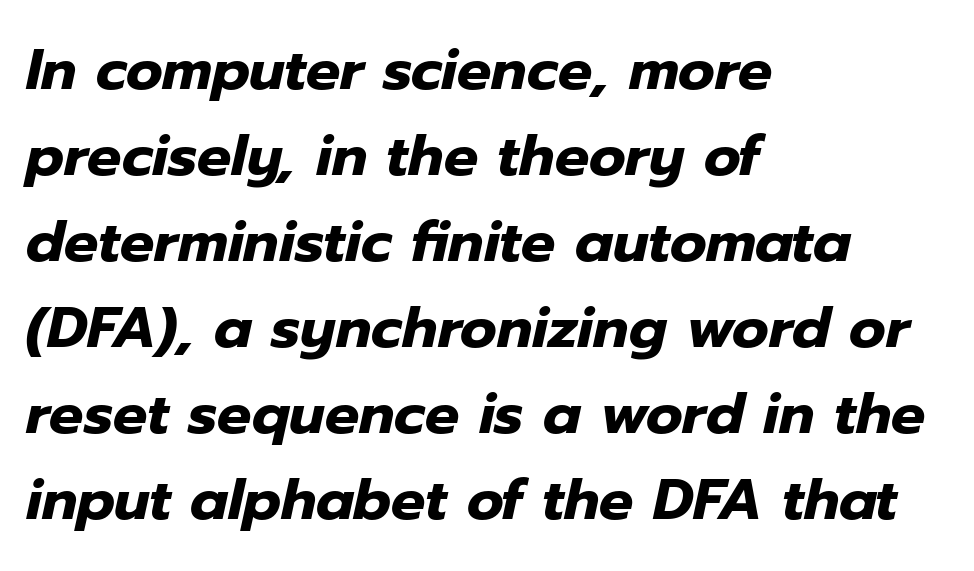
Q: Is the text bold? A: Yes.
Q: Is the text italic (slanted)? A: Yes, it leans right by about 12 degrees.
Q: Is the text underlined? A: No.
Q: How is the paragraph aligned? A: Left-aligned.
Q: Is the spacing between letters normal or unusually wide? A: Normal.
Q: Is the spacing between lines tight, normal or loose? A: Normal.
Q: Width (condensed, normal, or wide)? A: Normal.
Q: Stroke contrast? A: Low.
Q: x-height? A: Medium.
Q: Monospaced? A: No.
